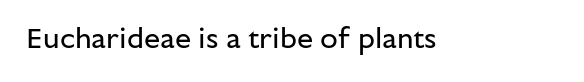
Q: Is the text bold? A: No.
Q: Is the text italic (slanted)? A: No, it is upright.
Q: Is the typeface a serif or a sans-serif typeface? A: Sans-serif.
Q: Is the text underlined? A: No.
Q: Is the spacing between letters normal or unusually wide? A: Normal.
Q: Width (condensed, normal, or wide)? A: Normal.
Q: Stroke contrast? A: Low.
Q: x-height? A: Medium.
Q: Monospaced? A: No.
